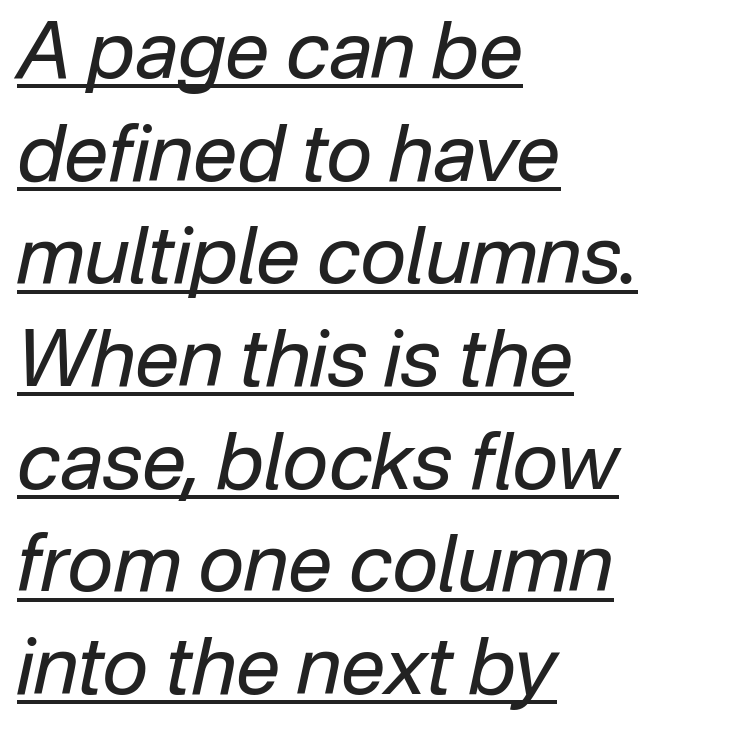
Q: Is the text bold? A: No.
Q: Is the text italic (slanted)? A: Yes, it leans right by about 12 degrees.
Q: Is the text underlined? A: Yes.
Q: How is the paragraph aligned? A: Left-aligned.
Q: Is the spacing between letters normal or unusually wide? A: Normal.
Q: Is the spacing between lines tight, normal or loose? A: Normal.
Q: Width (condensed, normal, or wide)? A: Normal.
Q: Stroke contrast? A: Low.
Q: x-height? A: Medium.
Q: Monospaced? A: No.
